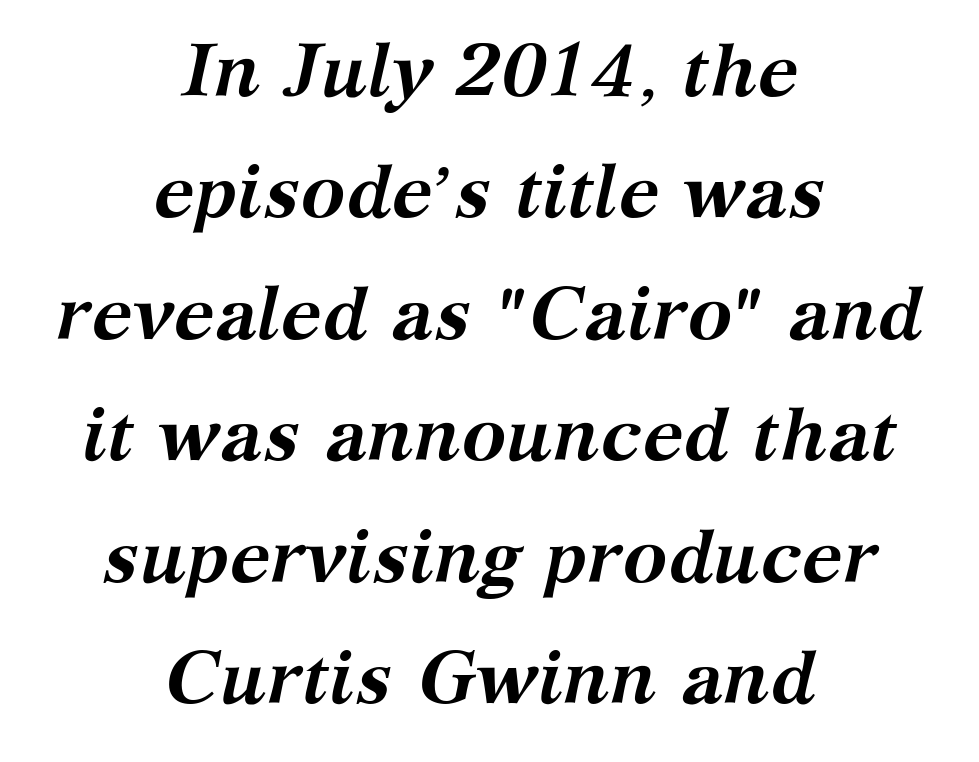
Q: Is the text bold? A: Yes.
Q: Is the text italic (slanted)? A: Yes, it leans right by about 12 degrees.
Q: Is the typeface a serif or a sans-serif typeface? A: Serif.
Q: Is the text underlined? A: No.
Q: How is the paragraph aligned? A: Centered.
Q: Is the spacing between letters normal or unusually wide? A: Normal.
Q: Is the spacing between lines tight, normal or loose? A: Normal.
Q: Width (condensed, normal, or wide)? A: Normal.
Q: Stroke contrast? A: Medium.
Q: x-height? A: Medium.
Q: Monospaced? A: No.
